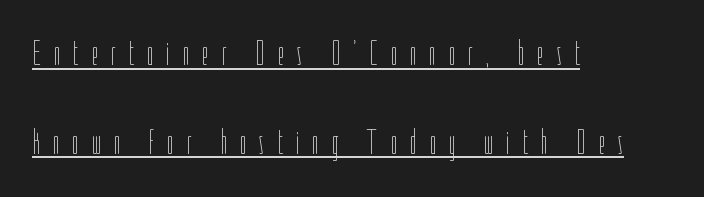
Do the letters lean? They stand straight. Letter spacing: wide. This sample is left-justified, so line endings fall wherever the words run out. The face used here is proportionally spaced, like ordinary book or web type. Underline: present.
